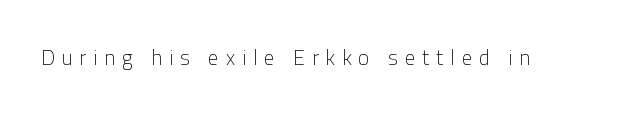
Q: Is the text bold? A: No.
Q: Is the text italic (slanted)? A: No, it is upright.
Q: Is the text underlined? A: No.
Q: Is the spacing between letters normal or unusually wide? A: Unusually wide.
